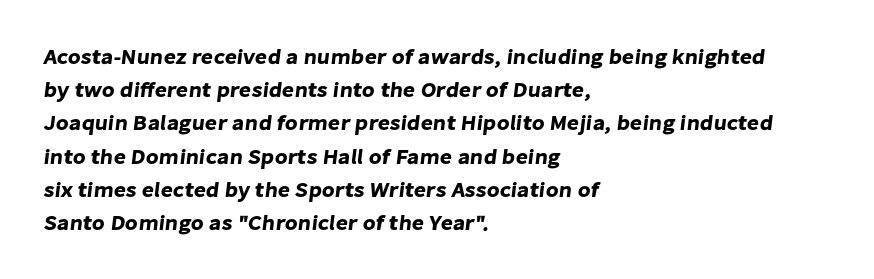
Decoration check: the copy has no underline. These lines are set flush left with a ragged right edge. A typesetter would call this leading conventional body-copy spacing. Caption: standard tracking, unaltered.
